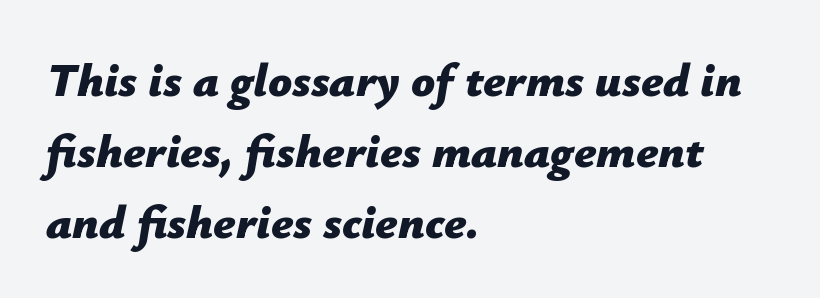
Would a proofreader flag this as italicized? Yes. The face used here is proportionally spaced, like ordinary book or web type. Honestly, the row spacing looks completely unremarkable. Teacher's note: observe the even left margin — that is flush-left alignment. Chunky letters — that's bold for sure. Clear beneath every line of the passage.
